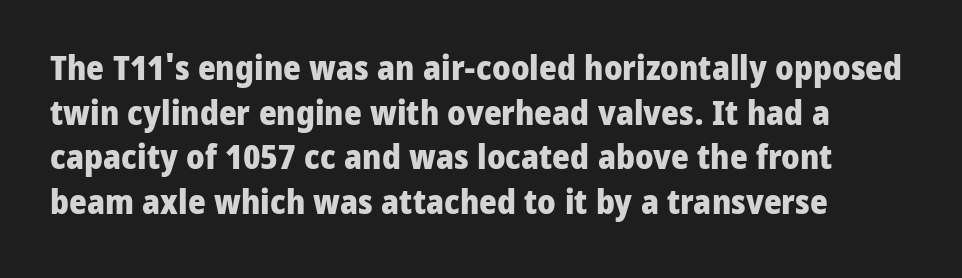
The image shows 34 px heavy sans-serif type, upright; set normal line spacing (1.31x), normal letter spacing, not underlined; low stroke contrast and a medium x-height.
